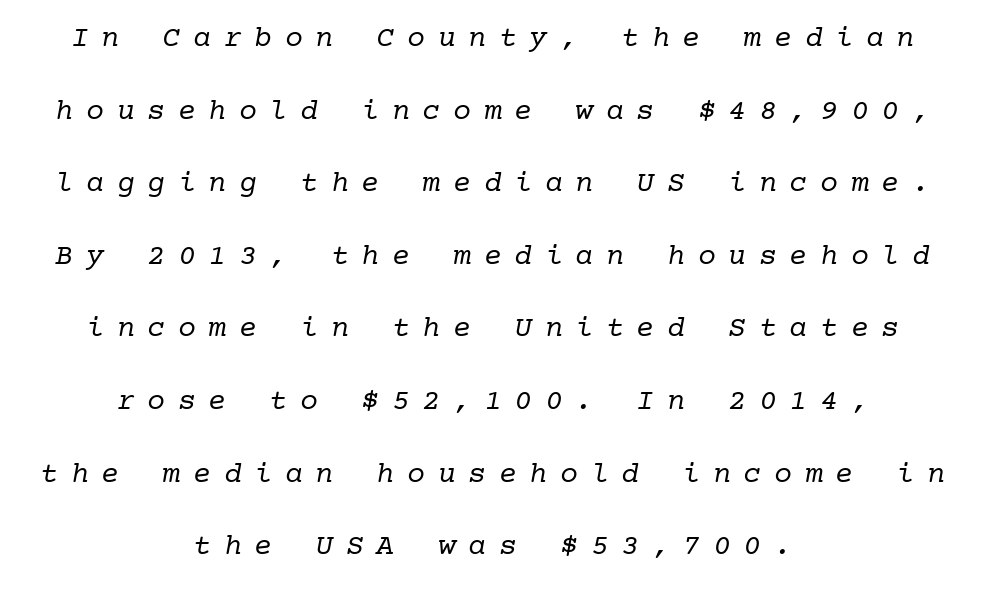
Check the space under the baseline: it is left empty. The characters display serif detailing at their extremities. Note the uniform advance width — an 'i' takes as much space as an 'm'. This sample is center-justified, so both line endings float freely. The strokes are not fattened; the text isn't bold. Loosely led — the rows are spread out.
